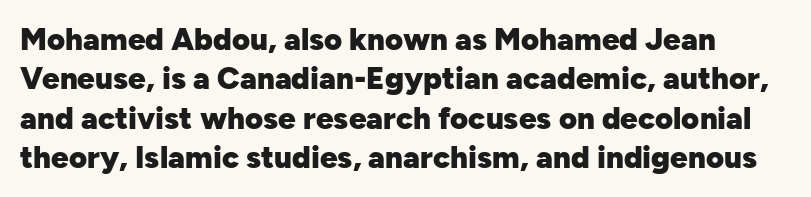
{"serif": "no", "italic": "no", "bold": "yes", "weight": "heavy", "width": "normal", "stroke_contrast": "low", "x_height": "medium", "monospaced": "no", "underline": "no", "line_spacing": "normal", "line_spacing_ratio": 1.27, "letter_spacing": "normal", "letter_spacing_em": 0.0, "glyph_px": 31}
